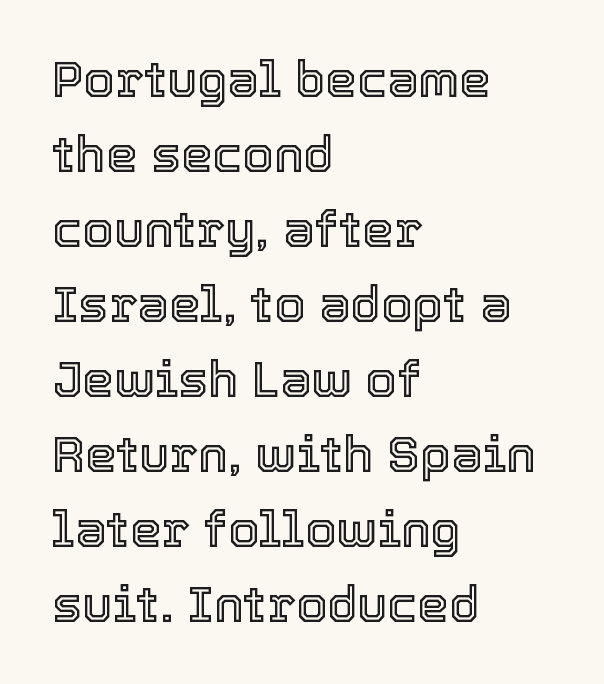
The image shows 50 px text type, upright; set left-aligned, normal line spacing (1.5x), normal letter spacing, not underlined; a medium x-height.
